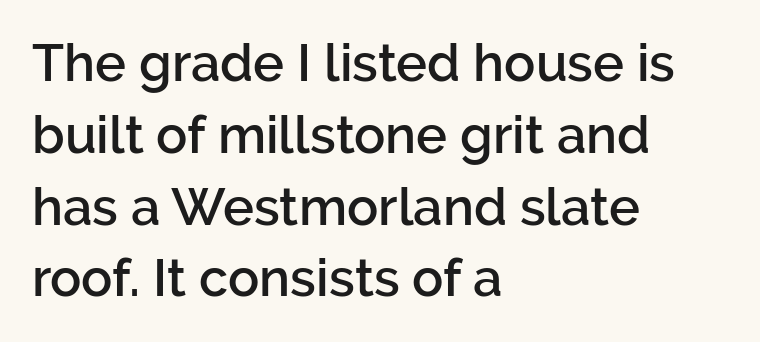
{"serif": "no", "italic": "no", "bold": "semi", "weight": "semibold", "width": "normal", "stroke_contrast": "low", "x_height": "medium", "monospaced": "no", "underline": "no", "align": "left", "line_spacing": "normal", "line_spacing_ratio": 1.38, "letter_spacing": "normal", "letter_spacing_em": 0.0, "glyph_px": 52}
